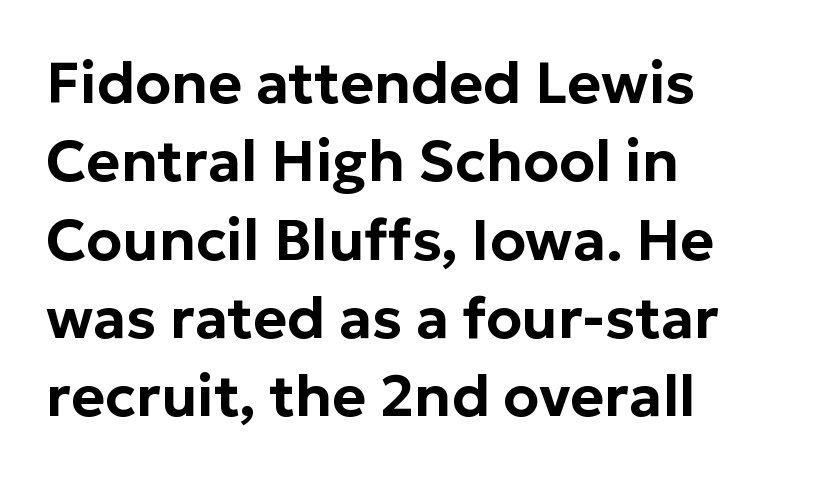
{"serif": "no", "italic": "no", "width": "normal", "stroke_contrast": "low", "x_height": "medium", "monospaced": "no", "underline": "no", "align": "left", "line_spacing": "normal", "line_spacing_ratio": 1.35, "letter_spacing": "normal", "letter_spacing_em": 0.0, "glyph_px": 58}
